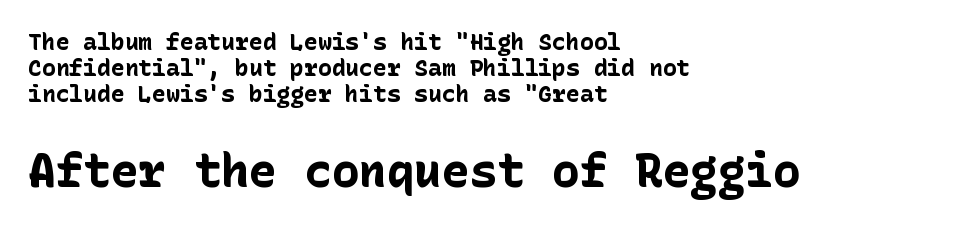
{"serif": "no", "italic": "no", "bold": "yes", "weight": "bold", "width": "normal", "stroke_contrast": "low", "x_height": "medium", "underline": "no", "align": "left", "line_spacing": "tight", "line_spacing_ratio": 1.14, "letter_spacing": "normal", "letter_spacing_em": 0.0, "larger_block": "second", "size_ratio": 2.0, "glyph_px": 46}
